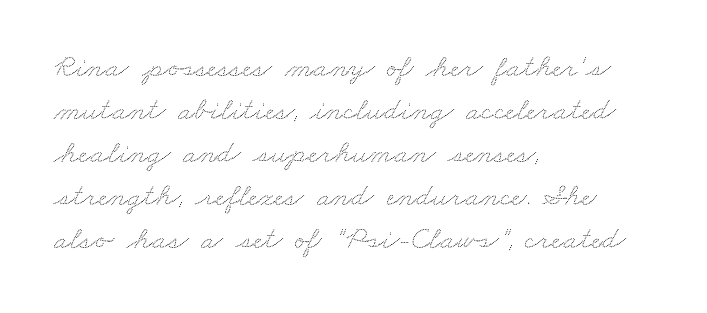
Q: Is the text underlined? A: No.
Q: How is the paragraph aligned? A: Left-aligned.
Q: Is the spacing between letters normal or unusually wide? A: Normal.
Q: Is the spacing between lines tight, normal or loose? A: Normal.
Q: Width (condensed, normal, or wide)? A: Wide.
Q: Stroke contrast? A: Low.
Q: x-height? A: Small.
Q: Monospaced? A: No.
